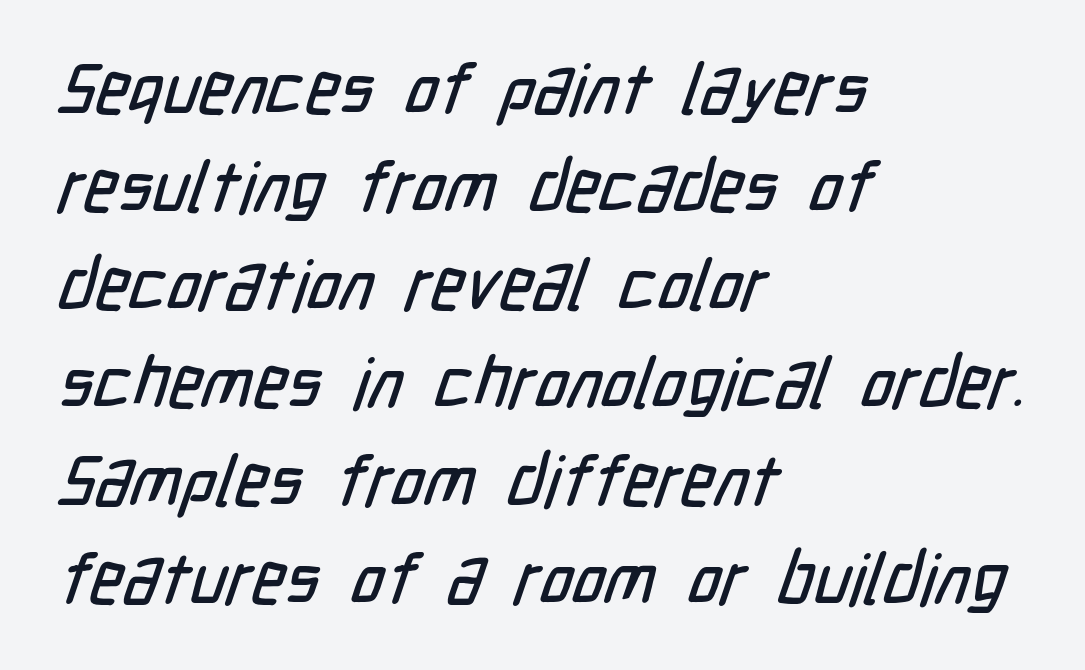
The image shows 71 px condensed sans-serif type; set left-aligned, normal line spacing (1.38x), normal letter spacing, not underlined; low stroke contrast and a medium x-height.
